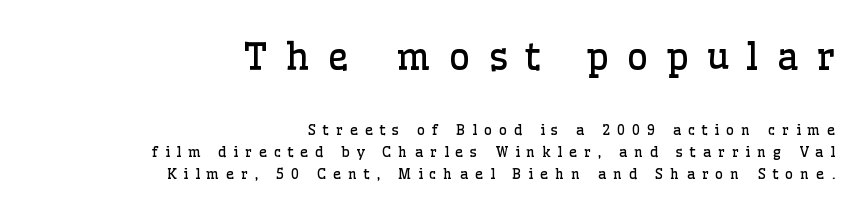
This sample has the flowing, uneven cadence of proportional lettering. Only glyphs here, with clear space below each row. A normal amount of white space separates one row of letters from the next. The upper block of text is set noticeably larger than the block beneath it.
